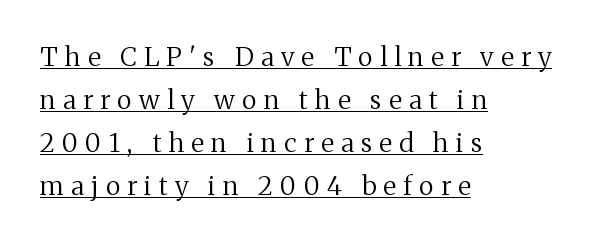
{"italic": "no", "bold": "no", "underline": "yes", "align": "left", "line_spacing": "normal", "line_spacing_ratio": 1.65, "letter_spacing": "wide", "letter_spacing_em": 0.28, "glyph_px": 26}
